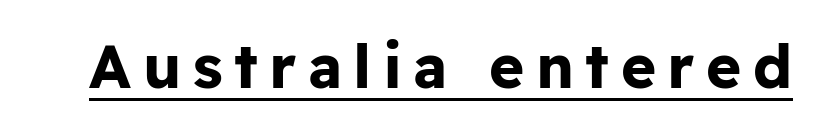
A typesetter would call this proportional, since set widths differ per character. When letters stand straight like this, we call the style roman or upright. Type style note: lacks serifs. The face used here appears with an underline applied. Every letter is thick-stroked: bold, no question.
